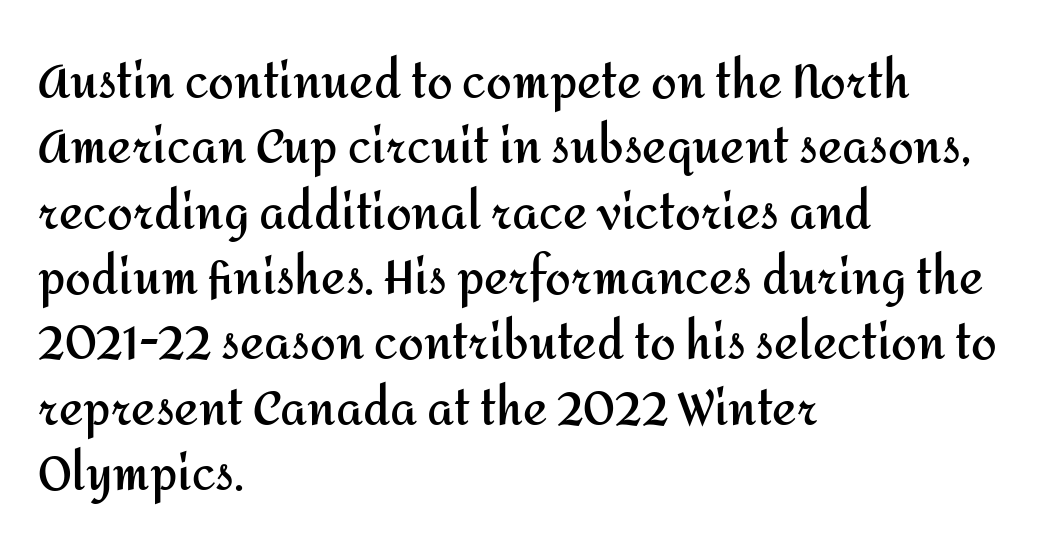
Regarding serifs, this sample does without them. Beneath every word, the page is bare. The rendering keeps characters at their native spacing. You can tell it's not italic because the verticals are truly vertical. On the weight axis this lands at bold, roughly 700.
